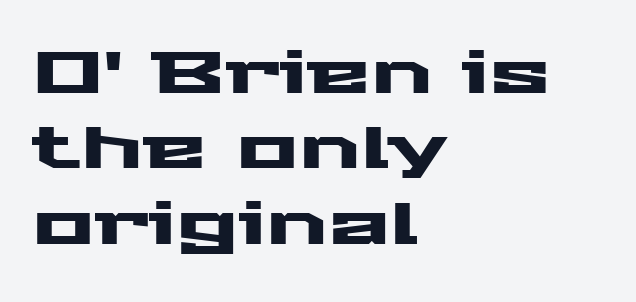
This block has exactly the height ordinary leading produces. The designer went with a sans here, leaving each stem footless. The passage shown has conventional tracking throughout. Tall strokes in this sample are plumb rather than angled. Spacing verdict: proportional, widths tailored to each character.
